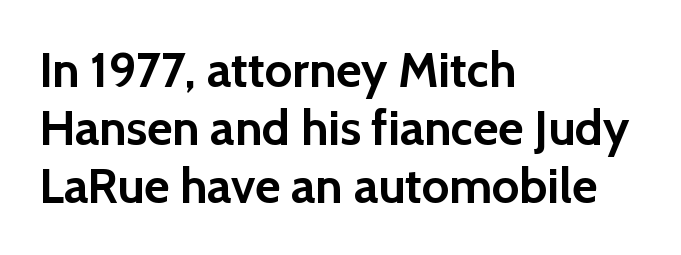
{"serif": "no", "italic": "no", "bold": "yes", "weight": "semibold", "width": "normal", "x_height": "medium", "monospaced": "no", "underline": "no", "align": "left", "line_spacing_ratio": 1.18, "letter_spacing": "normal", "letter_spacing_em": 0.0, "glyph_px": 49}
